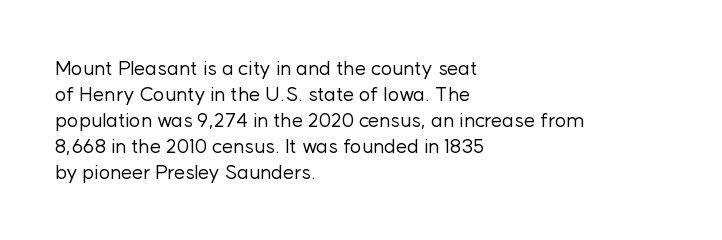
The image shows 20 px text type, upright; set left-aligned, normal line spacing (1.3x), normal letter spacing, not underlined.
